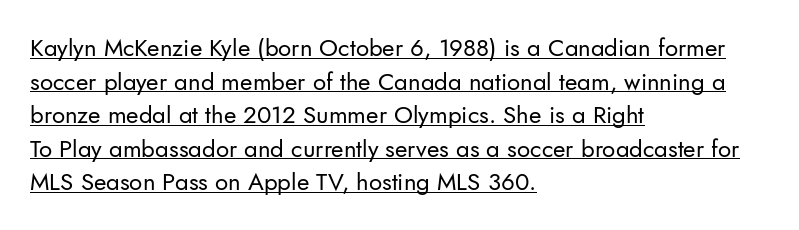
The type is set solid horizontally, with unmodified tracking. All the whitespace from short lines collects on the right. What's the leading like? Ordinary, nothing unusual. Each line of the rendering has a horizontal stroke beneath the glyphs. Is the stroke heavy? The answer is a plain regular-or-lighter. Italic: no, the glyphs are upright roman.
